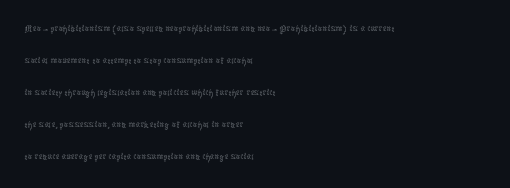
This sample uses an upright cut, with every glyph sitting square on the baseline. Check the space under the baseline: it is left empty. These lines are set flush left with a ragged right edge. Weight: not bold — regular or lighter.
